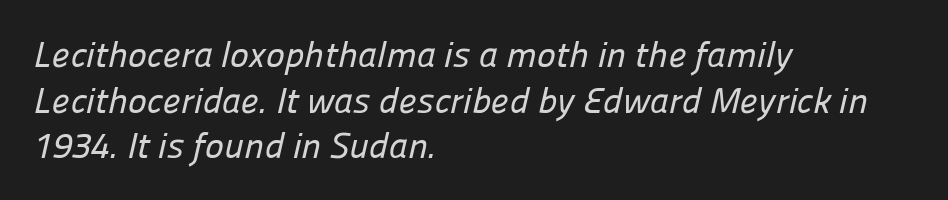
Q: Is the typeface a serif or a sans-serif typeface? A: Sans-serif.
Q: Is the text underlined? A: No.
Q: How is the paragraph aligned? A: Left-aligned.
Q: Is the spacing between letters normal or unusually wide? A: Normal.
Q: Is the spacing between lines tight, normal or loose? A: Normal.
Q: Width (condensed, normal, or wide)? A: Normal.
Q: Stroke contrast? A: Low.
Q: x-height? A: Medium.
Q: Monospaced? A: No.
